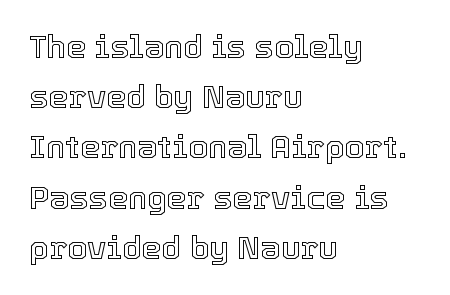
The image shows 32 px text type, upright; set left-aligned, normal line spacing (1.57x), normal letter spacing, not underlined; a medium x-height.
